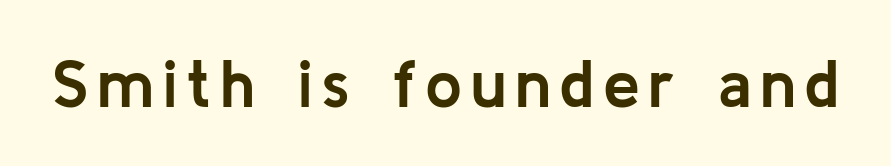
{"serif": "no", "italic": "no", "bold": "yes", "weight": "semibold", "width": "normal", "stroke_contrast": "low", "x_height": "medium", "monospaced": "no", "underline": "no", "glyph_px": 66}
